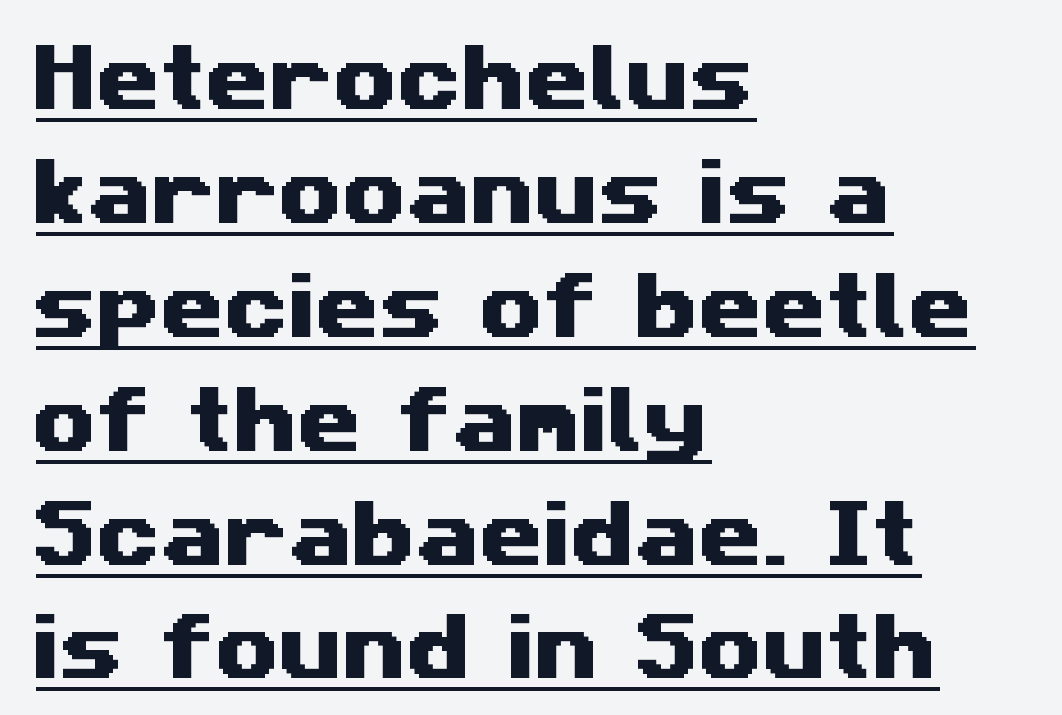
Q: Is the typeface a serif or a sans-serif typeface? A: Sans-serif.
Q: Is the text underlined? A: Yes.
Q: How is the paragraph aligned? A: Left-aligned.
Q: Is the spacing between letters normal or unusually wide? A: Normal.
Q: Is the spacing between lines tight, normal or loose? A: Normal.
Q: Width (condensed, normal, or wide)? A: Wide.
Q: Stroke contrast? A: Medium.
Q: x-height? A: Medium.
Q: Monospaced? A: No.
